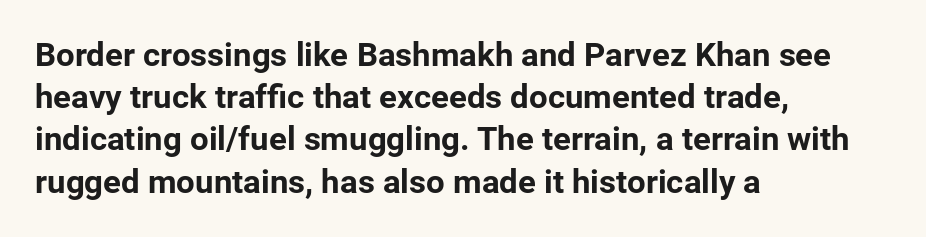
{"serif": "no", "italic": "no", "bold": "yes", "weight": "bold", "width": "normal", "stroke_contrast": "low", "x_height": "medium", "monospaced": "no", "underline": "no", "align": "left", "line_spacing": "normal", "line_spacing_ratio": 1.28, "letter_spacing": "normal", "letter_spacing_em": 0.0, "glyph_px": 33}
